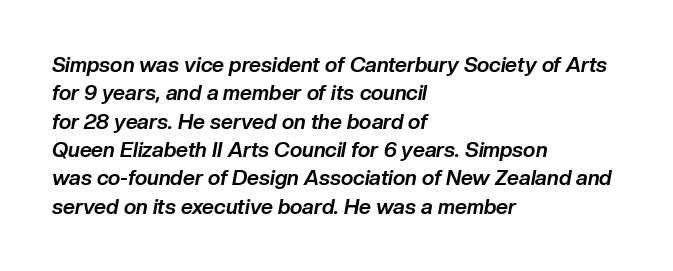
Check under the words: just untouched page. Notice how the passage keeps a crisp vertical edge on the left only. How heavy is the stroke? Heavy — this is a bold. In terms of leading, this rendering sits right in the middle.
